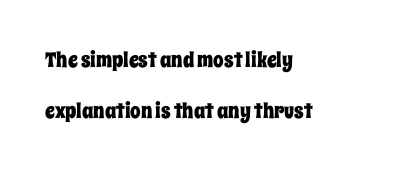
Posture: vertical. The lines in this sample share a left origin and differ only in where they stop. Rows of type keep a wide berth in the vertical direction. Nothing unusual about the tracking: characters are spaced as the font intends.
